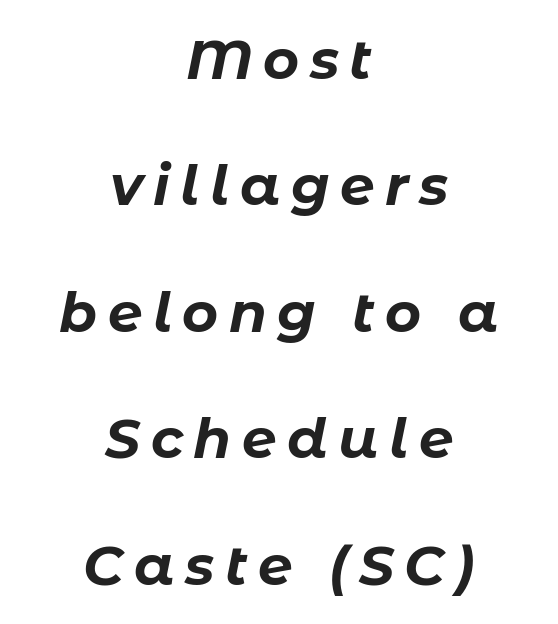
{"italic": "yes", "lean": "right", "slant_degrees": 11, "bold": "yes", "weight": "bold", "width": "normal", "stroke_contrast": "low", "x_height": "medium", "monospaced": "no", "underline": "no", "align": "center", "line_spacing": "loose", "line_spacing_ratio": 2.3, "glyph_px": 55}
